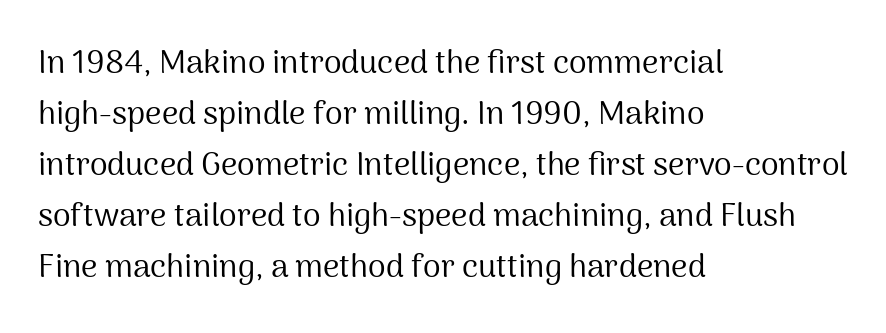
{"serif": "no", "italic": "no", "bold": "no", "weight": "regular", "width": "normal", "stroke_contrast": "medium", "x_height": "medium", "monospaced": "no", "underline": "no", "align": "left", "line_spacing": "normal", "line_spacing_ratio": 1.59, "letter_spacing": "normal", "letter_spacing_em": 0.0, "glyph_px": 32}
